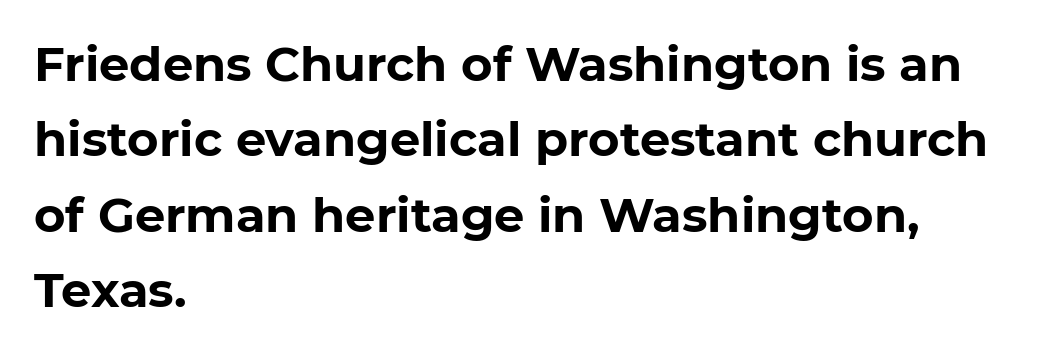
Is the letter spacing exaggerated? No — it looks like the ordinary default. The characters display no serif detailing; their extremities are plain. Has an underline been added? It has not. Here the designer chose a conventional face with non-uniform glyph widths.
